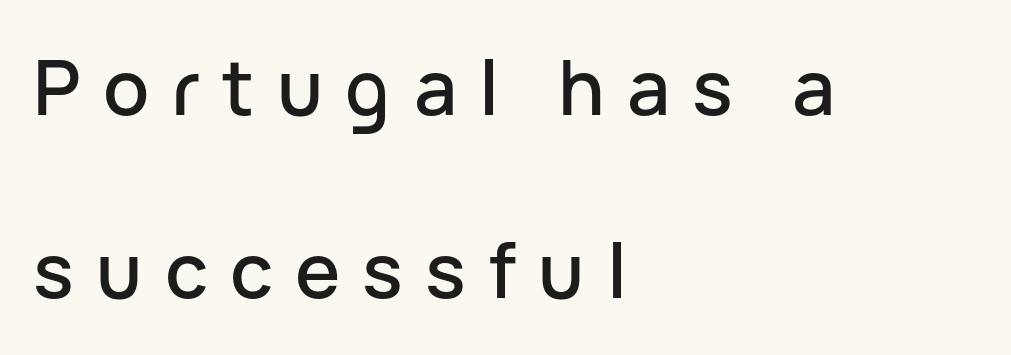
The image shows 76 px sans-serif type, upright; set left-aligned, loose line spacing (2.41x), unusually wide letter spacing (+0.29 em), not underlined; low stroke contrast and a medium x-height.
